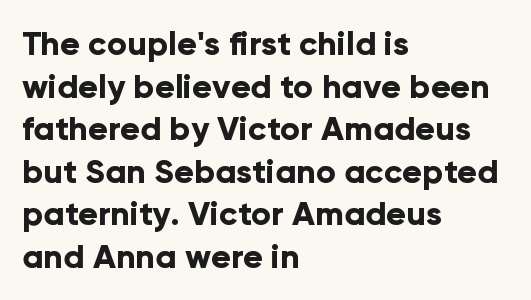
The image shows 33 px bold sans-serif type, upright; set left-aligned, normal line spacing (1.29x), normal letter spacing, not underlined; low stroke contrast and a medium x-height.
